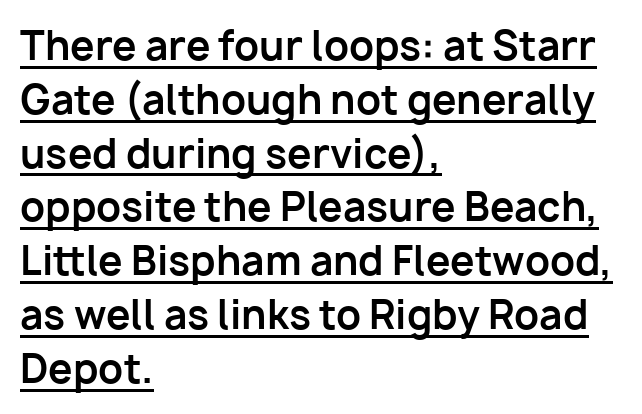
The tracking reads as untouched default to a designer's eye. Compared with an ordinary text face, these strokes are far heavier — a full bold. Varying glyph widths throughout — classic text-font behaviour. Is there an underline? Yes — a line sits under the letters. Do the letters lean? They stand straight. The designer left line spacing at the default.
